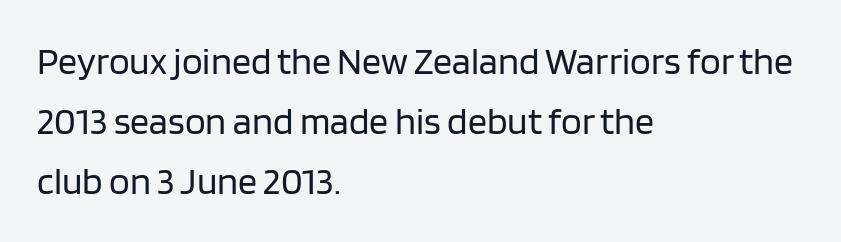
{"serif": "no", "italic": "no", "bold": "no", "weight": "regular", "width": "normal", "stroke_contrast": "low", "x_height": "large", "monospaced": "no", "underline": "no", "align": "left", "line_spacing": "normal", "line_spacing_ratio": 1.58, "letter_spacing": "normal", "letter_spacing_em": 0.0, "glyph_px": 38}
